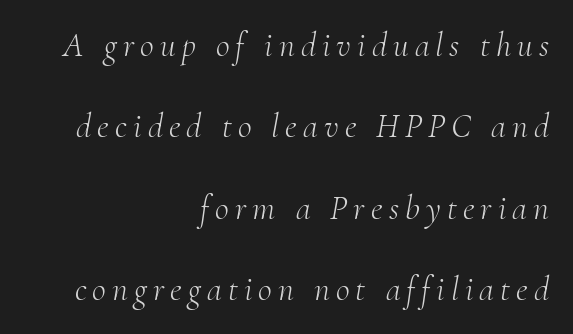
{"serif": "yes", "italic": "yes", "lean": "right", "slant_degrees": 10, "bold": "no", "weight": "light", "width": "normal", "stroke_contrast": "medium", "x_height": "small", "monospaced": "no", "underline": "no", "align": "right", "line_spacing": "loose", "line_spacing_ratio": 2.39, "glyph_px": 34}
